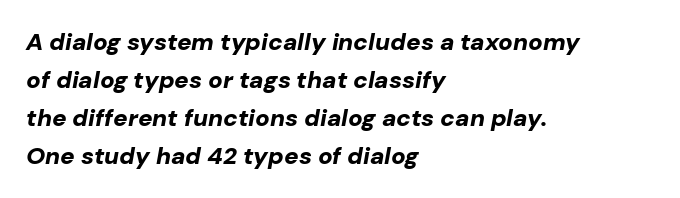
Q: Is the text bold? A: Yes.
Q: Is the text italic (slanted)? A: Yes, it leans right by about 10 degrees.
Q: Is the text underlined? A: No.
Q: How is the paragraph aligned? A: Left-aligned.
Q: Is the spacing between letters normal or unusually wide? A: Normal.
Q: Is the spacing between lines tight, normal or loose? A: Normal.
